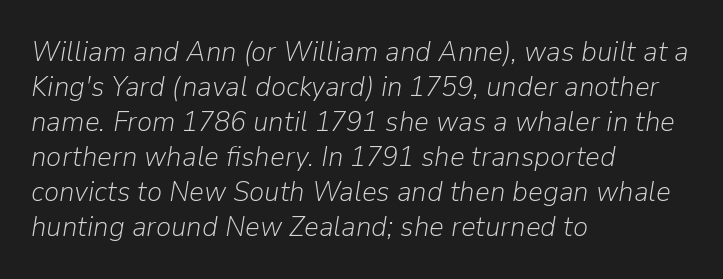
Q: Is the text bold? A: No.
Q: Is the text italic (slanted)? A: Yes, it leans right by about 9 degrees.
Q: Is the text underlined? A: No.
Q: How is the paragraph aligned? A: Left-aligned.
Q: Is the spacing between letters normal or unusually wide? A: Normal.
Q: Width (condensed, normal, or wide)? A: Normal.
Q: Stroke contrast? A: Low.
Q: x-height? A: Medium.
Q: Monospaced? A: No.
